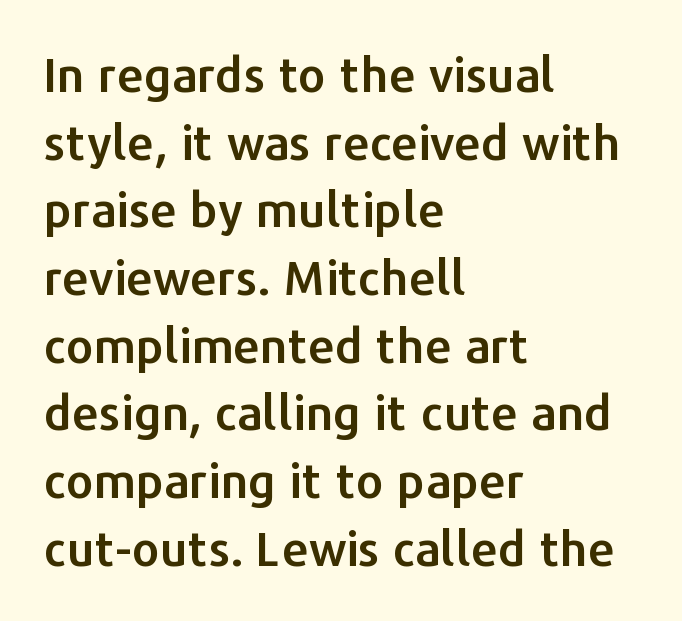
Vertical strokes here are truly vertical. The characters display no serif detailing; their extremities are plain. Proportional: the letters do not fall into vertical columns. The gap between lines stays unmarked. Left-aligned paragraph, ragged on the right.
